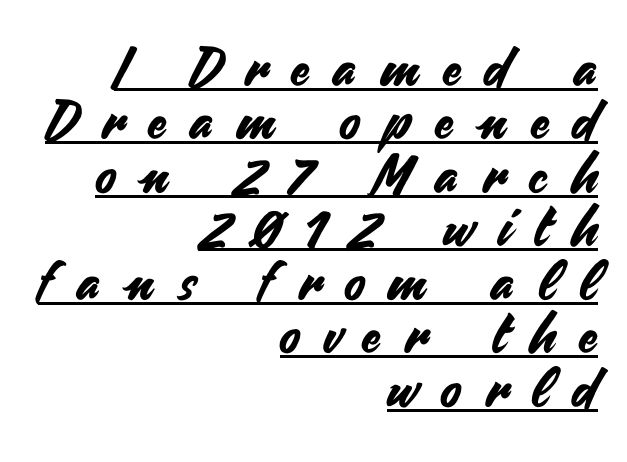
{"serif": "no", "width": "normal", "stroke_contrast": "medium", "x_height": "small", "monospaced": "no", "underline": "yes", "align": "right", "line_spacing": "tight", "line_spacing_ratio": 0.99, "letter_spacing": "wide", "letter_spacing_em": 0.45, "glyph_px": 54}
